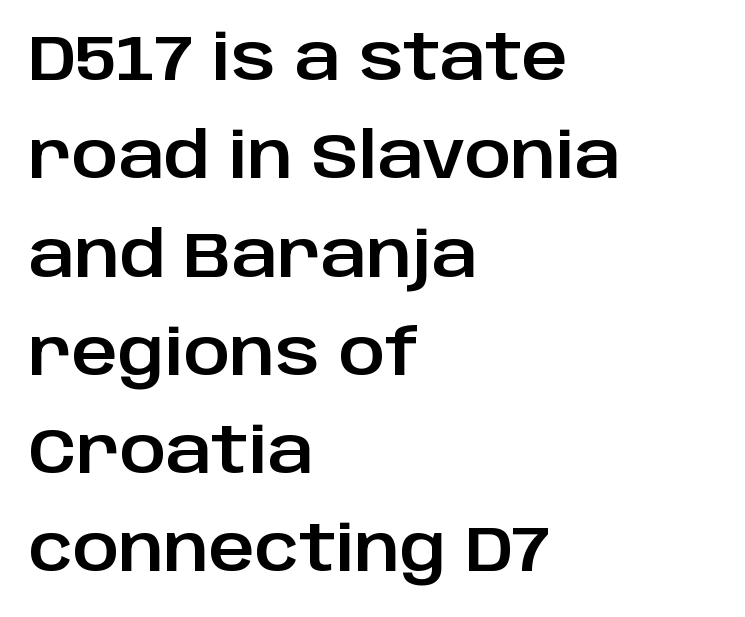
Are there feet on the stems? There aren't — it's a sans. Characters remain perfectly vertical along every line. This rendering leaves character spacing at its baseline value. Just letters on the line, the space beneath them empty.
